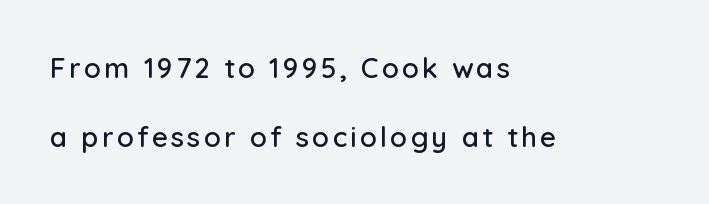
Q: Is the text italic (slanted)? A: No, it is upright.
Q: Is the typeface a serif or a sans-serif typeface? A: Sans-serif.
Q: Is the text underlined? A: No.
Q: How is the paragraph aligned? A: Left-aligned.
Q: Is the spacing between lines tight, normal or loose? A: Loose.
Q: Width (condensed, normal, or wide)? A: Normal.
Q: Stroke contrast? A: Low.
Q: x-height? A: Medium.
Q: Monospaced? A: No.
